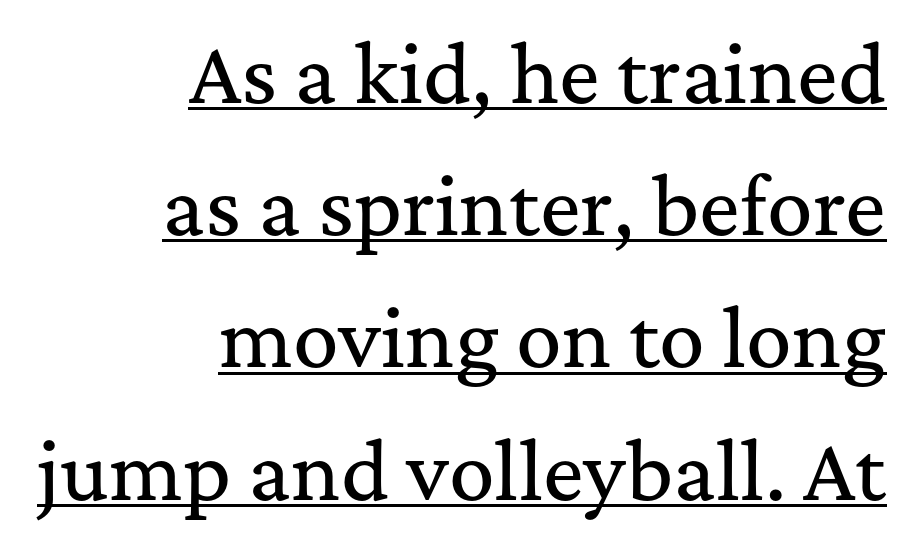
Where is the straight margin? On the right. No italicization has been applied; the sample stays upright. Words appear dense and cohesive because spacing is normal. The face used here is proportionally spaced, like ordinary book or web type.
